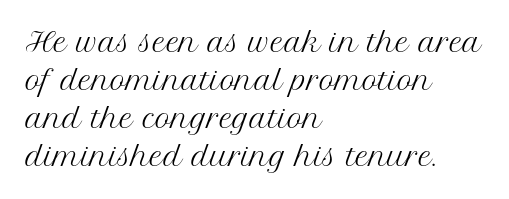
The image shows 26 px text type; set left-aligned, normal line spacing (1.46x), normal letter spacing, not underlined.
